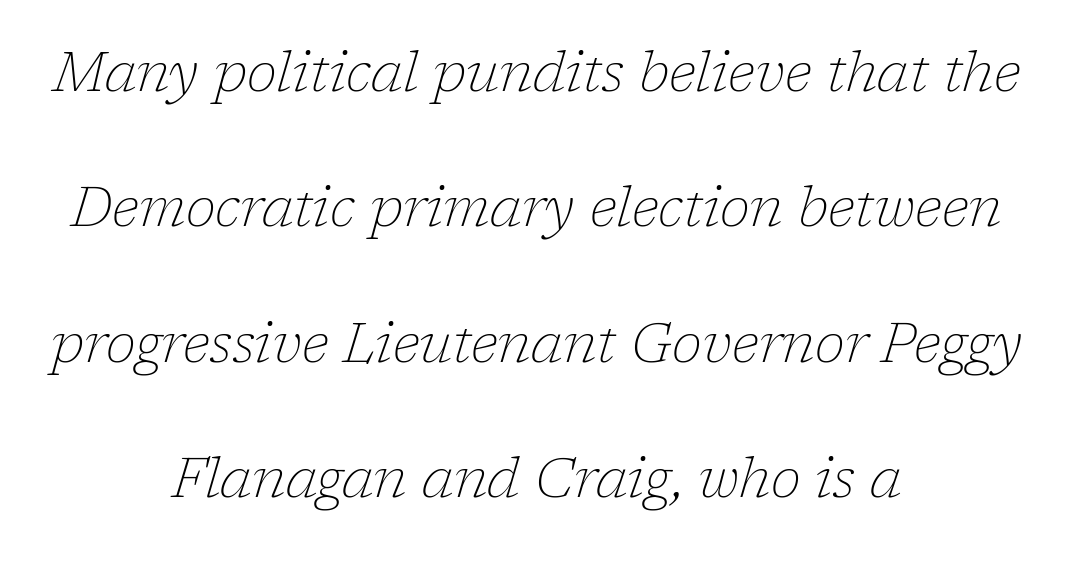
{"serif": "yes", "italic": "yes", "lean": "right", "slant_degrees": 17, "bold": "no", "weight": "thin", "width": "normal", "stroke_contrast": "low", "x_height": "medium", "monospaced": "no", "underline": "no", "align": "center", "line_spacing": "loose", "line_spacing_ratio": 2.46, "letter_spacing": "normal", "letter_spacing_em": 0.0, "glyph_px": 55}
